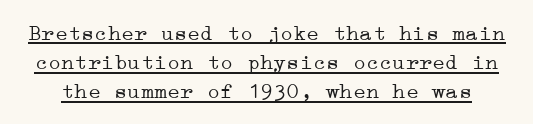
The image shows 22 px text type, upright; set normal line spacing (1.32x), normal letter spacing, underlined.
